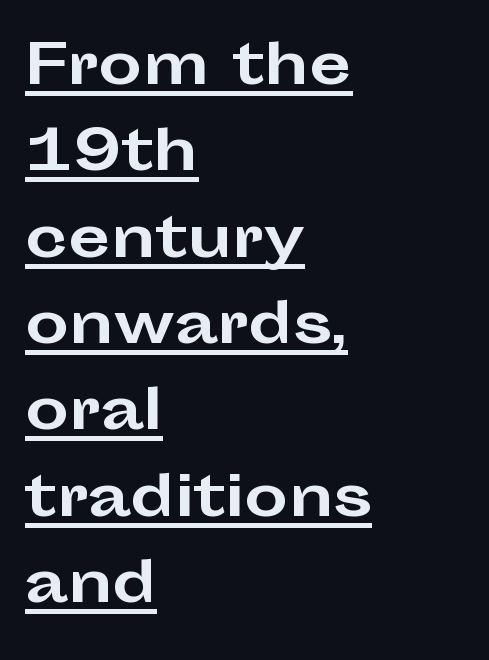
{"serif": "no", "italic": "no", "bold": "yes", "weight": "bold", "width": "wide", "stroke_contrast": "low", "x_height": "medium", "monospaced": "no", "underline": "yes", "align": "left", "line_spacing": "normal", "line_spacing_ratio": 1.57, "letter_spacing": "normal", "letter_spacing_em": 0.0, "glyph_px": 55}
